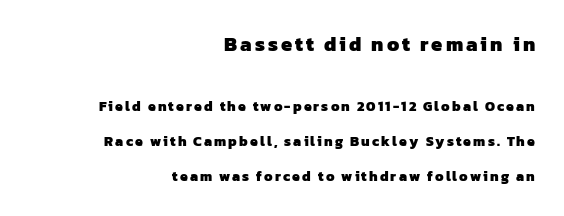
Q: Is the text bold? A: Yes.
Q: Is the text underlined? A: No.
Q: How is the paragraph aligned? A: Right-aligned.
Q: Is the spacing between lines tight, normal or loose? A: Loose.
Q: Which block of text is set in a larger size, the first (top) or the second (bottom)? A: The first (top) one.
